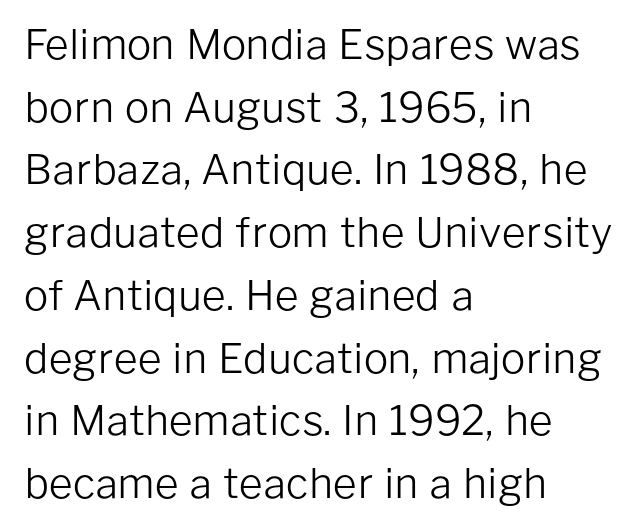
The image shows 41 px light sans-serif type, upright; set left-aligned, normal line spacing (1.53x), normal letter spacing, not underlined; low stroke contrast and a medium x-height.
